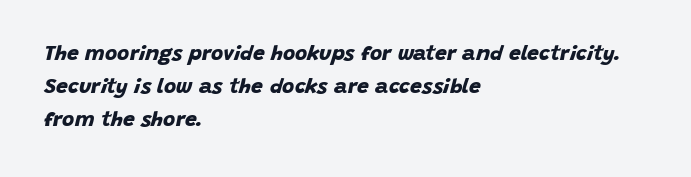
{"bold": "yes", "underline": "no", "align": "left", "line_spacing": "normal", "line_spacing_ratio": 1.58, "letter_spacing": "normal", "letter_spacing_em": 0.0, "glyph_px": 21}
